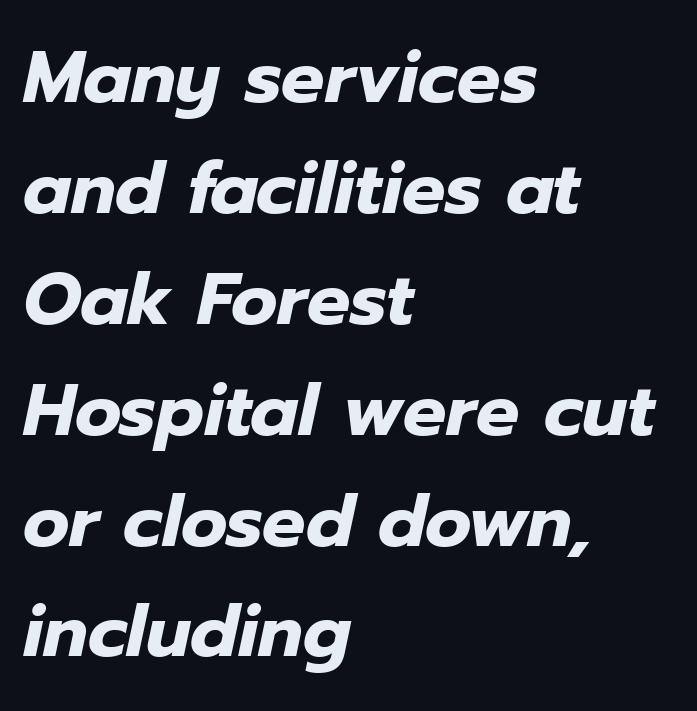
The image shows 72 px heavy type, italic (leaning right); set left-aligned, normal line spacing (1.54x), normal letter spacing, not underlined; low stroke contrast and a medium x-height.
